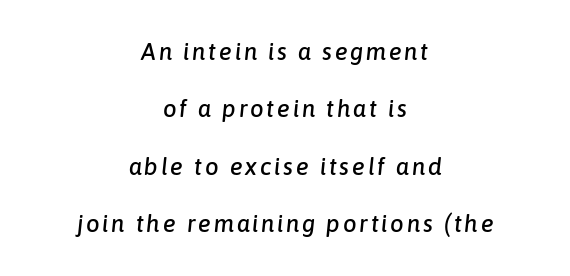
{"italic": "yes", "lean": "right", "slant_degrees": 6, "underline": "no", "align": "center", "line_spacing": "loose", "line_spacing_ratio": 2.39, "glyph_px": 24}
